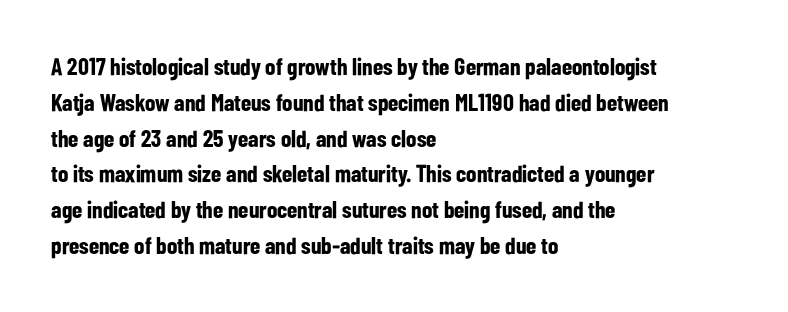
{"italic": "no", "bold": "yes", "underline": "no", "align": "left", "line_spacing": "normal", "line_spacing_ratio": 1.49, "letter_spacing": "normal", "letter_spacing_em": 0.0, "glyph_px": 24}
